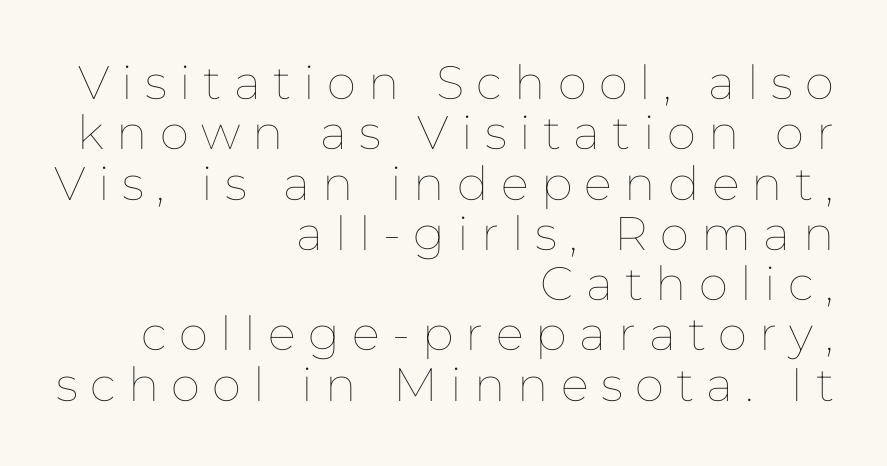
Stroke mass is kept to a normal reading level or below. Characters follow at a spacing far wider than the type designer built in. Here the designer chose a conventional face with non-uniform glyph widths. A typesetter would mark this as roman, not italic. In terms of leading, this rendering errs on the cramped side. Descenders are the only things crossing below the line.
